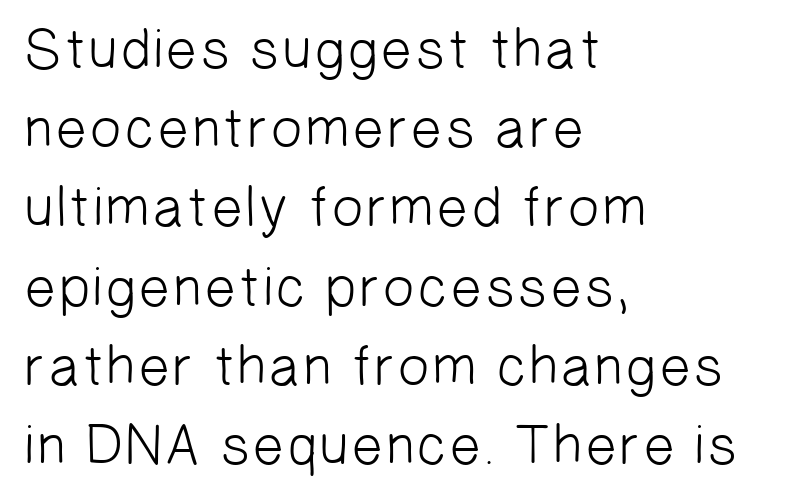
Q: Is the text bold? A: No.
Q: Is the typeface a serif or a sans-serif typeface? A: Sans-serif.
Q: Is the text underlined? A: No.
Q: How is the paragraph aligned? A: Left-aligned.
Q: Is the spacing between letters normal or unusually wide? A: Normal.
Q: Is the spacing between lines tight, normal or loose? A: Normal.
Q: Width (condensed, normal, or wide)? A: Normal.
Q: Stroke contrast? A: Low.
Q: x-height? A: Medium.
Q: Monospaced? A: No.
